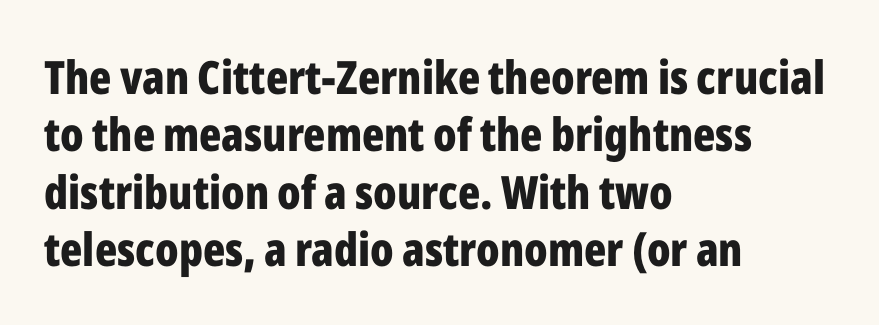
{"serif": "no", "italic": "no", "bold": "yes", "weight": "bold", "width": "condensed", "stroke_contrast": "low", "x_height": "medium", "monospaced": "no", "underline": "no", "align": "left", "line_spacing": "normal", "line_spacing_ratio": 1.25, "letter_spacing": "normal", "letter_spacing_em": 0.0, "glyph_px": 46}
